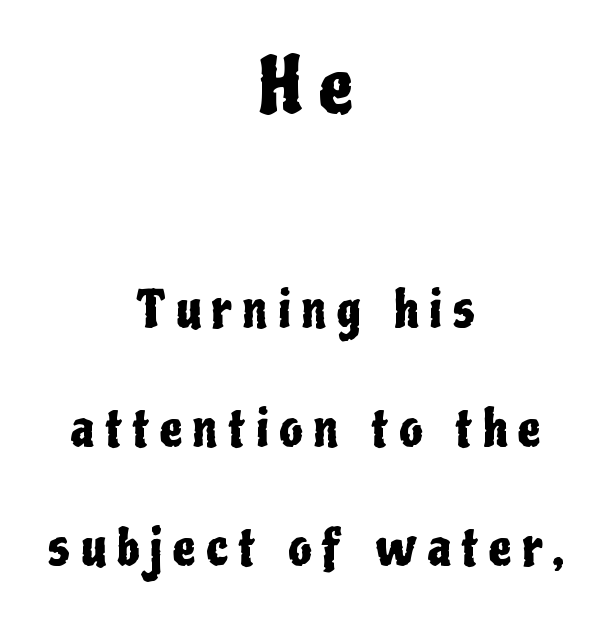
The image shows 76 px condensed sans-serif type, upright; set centered, loose line spacing (2.33x), unusually wide letter spacing (+0.21 em), not underlined; the first (top) block is 1.49x larger; low stroke contrast and a medium x-height.
